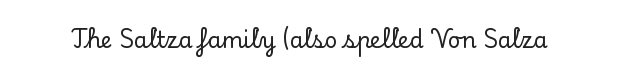
{"italic": "no", "underline": "no", "letter_spacing": "normal", "letter_spacing_em": 0.0, "glyph_px": 22}
